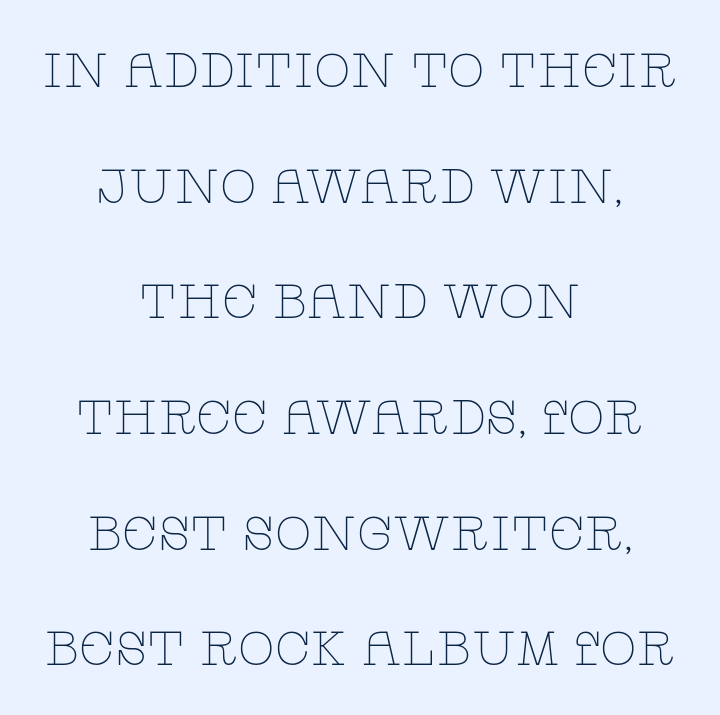
Short note: letters normally spaced. A typesetter would call this proportional, since set widths differ per character. The passage shown is typeset with a serif family. These lines stack symmetrically, like a column narrowing and widening about its center. The passage shown is not bold in any degree.
